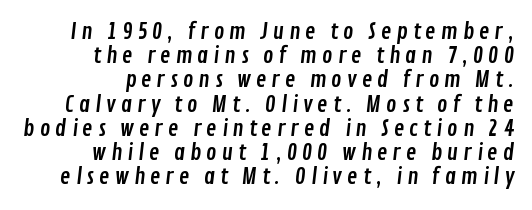
The image shows 22 px text type; set right-aligned, tight line spacing (1.1x), unusually wide letter spacing (+0.22 em), not underlined.
